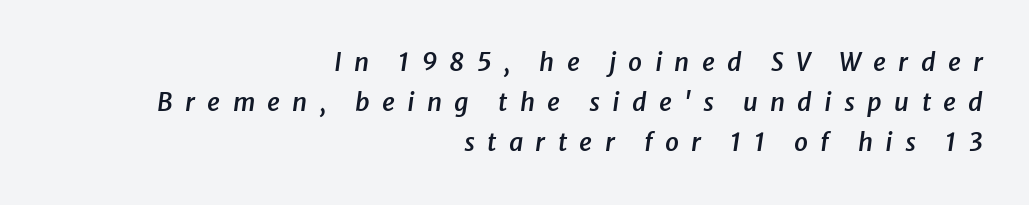
The image shows 25 px text type, italic (leaning right); set right-aligned, normal line spacing (1.61x), unusually wide letter spacing (+0.49 em), not underlined.
